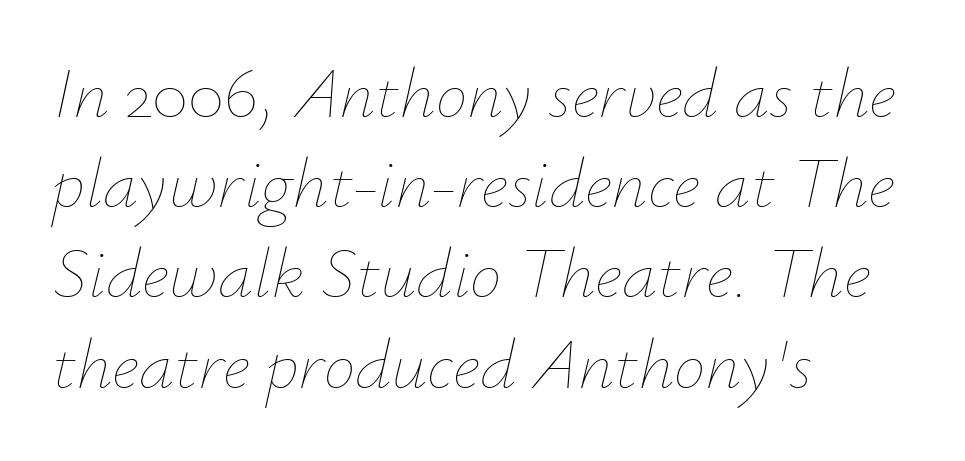
Vertical stems look standard width or narrower in stroke. Notice how the passage keeps a crisp vertical edge on the left only. A typesetter would mark this as italic. This sample uses plain, unmodified letter spacing.
